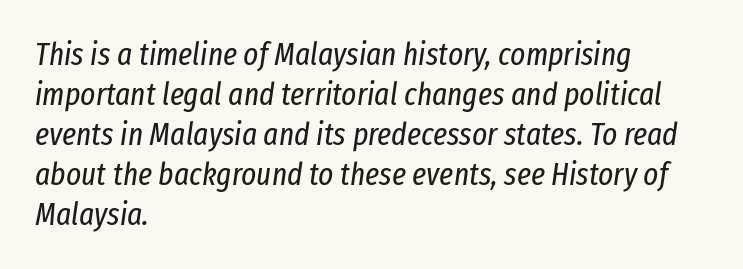
{"italic": "yes", "lean": "right", "slant_degrees": 8, "bold": "no", "weight": "regular", "width": "condensed", "stroke_contrast": "low", "x_height": "medium", "monospaced": "no", "underline": "no", "align": "left", "line_spacing": "normal", "line_spacing_ratio": 1.25, "letter_spacing": "normal", "letter_spacing_em": 0.0, "glyph_px": 32}
